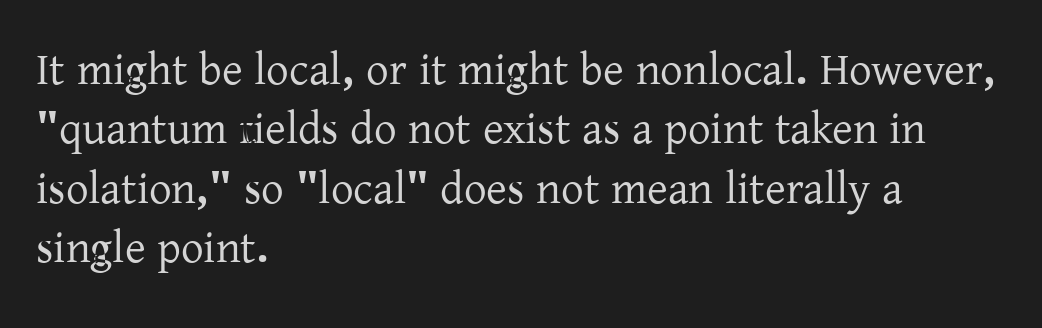
The image shows 45 px serif type, upright; set left-aligned, normal line spacing (1.32x), normal letter spacing, not underlined; low stroke contrast and a medium x-height.
